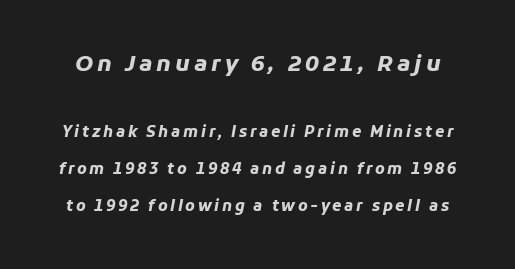
Q: Is the text bold? A: Yes.
Q: Is the text italic (slanted)? A: Yes, it leans right by about 11 degrees.
Q: Is the text underlined? A: No.
Q: Is the spacing between lines tight, normal or loose? A: Loose.
Q: Which block of text is set in a larger size, the first (top) or the second (bottom)? A: The first (top) one.
